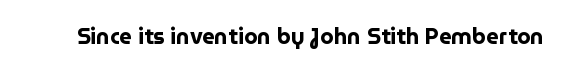
Q: Is the text bold? A: Yes.
Q: Is the text italic (slanted)? A: No, it is upright.
Q: Is the text underlined? A: No.
Q: Is the spacing between letters normal or unusually wide? A: Normal.
